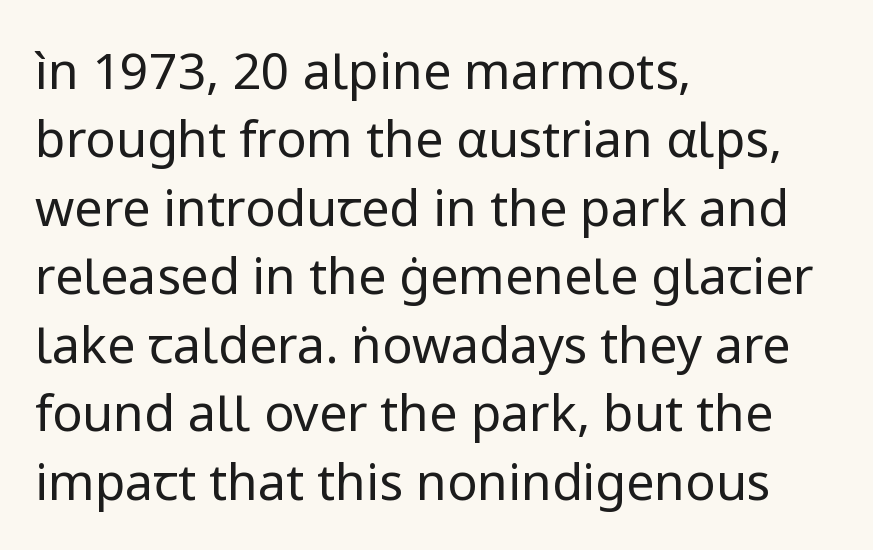
The image shows 50 px regular-weight sans-serif type, upright; set left-aligned, normal line spacing (1.37x), normal letter spacing, not underlined; low stroke contrast and a medium x-height.
